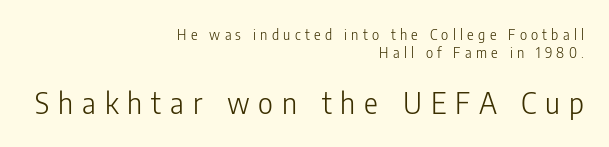
Q: Is the text bold? A: No.
Q: Is the text italic (slanted)? A: No, it is upright.
Q: Is the typeface a serif or a sans-serif typeface? A: Sans-serif.
Q: Is the text underlined? A: No.
Q: How is the paragraph aligned? A: Right-aligned.
Q: Is the spacing between letters normal or unusually wide? A: Unusually wide.
Q: Is the spacing between lines tight, normal or loose? A: Normal.
Q: Which block of text is set in a larger size, the first (top) or the second (bottom)? A: The second (bottom) one.
Q: Width (condensed, normal, or wide)? A: Condensed.
Q: Stroke contrast? A: Low.
Q: x-height? A: Medium.
Q: Monospaced? A: No.
